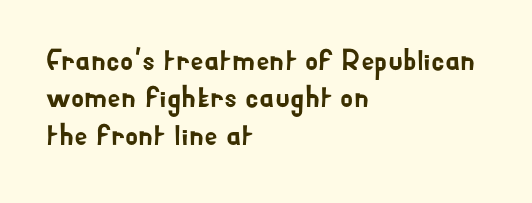
Nothing unusual about the tracking: characters are spaced as the font intends. Do the letters lean? They stand straight. Examine the stroke ends and you'll find no serifs. This block has exactly the height ordinary leading produces.
